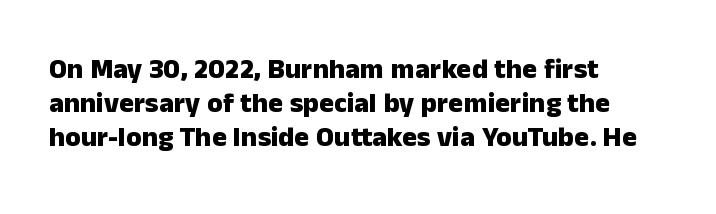
Q: Is the text bold? A: Yes.
Q: Is the text italic (slanted)? A: No, it is upright.
Q: Is the typeface a serif or a sans-serif typeface? A: Sans-serif.
Q: Is the text underlined? A: No.
Q: How is the paragraph aligned? A: Left-aligned.
Q: Is the spacing between letters normal or unusually wide? A: Normal.
Q: Width (condensed, normal, or wide)? A: Normal.
Q: Stroke contrast? A: Low.
Q: x-height? A: Medium.
Q: Monospaced? A: No.
